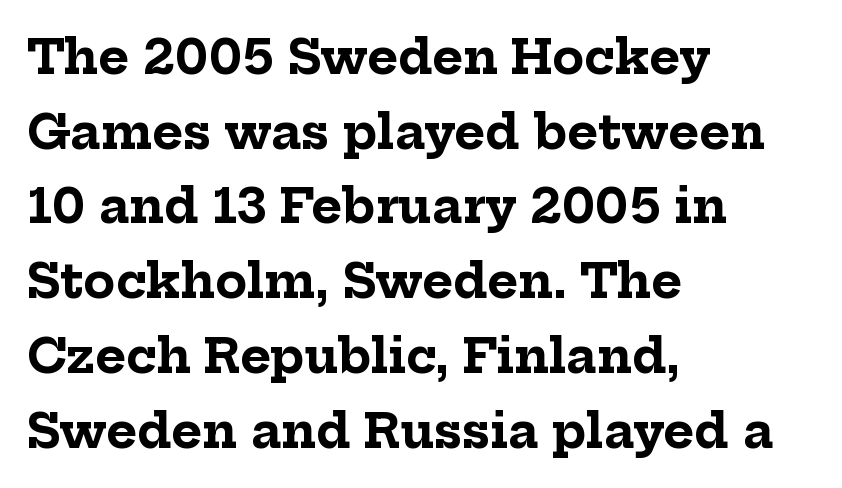
{"serif": "yes", "italic": "no", "bold": "yes", "weight": "bold", "width": "normal", "stroke_contrast": "low", "x_height": "medium", "monospaced": "no", "underline": "no", "align": "left", "line_spacing": "normal", "line_spacing_ratio": 1.59, "letter_spacing": "normal", "letter_spacing_em": 0.0, "glyph_px": 47}
